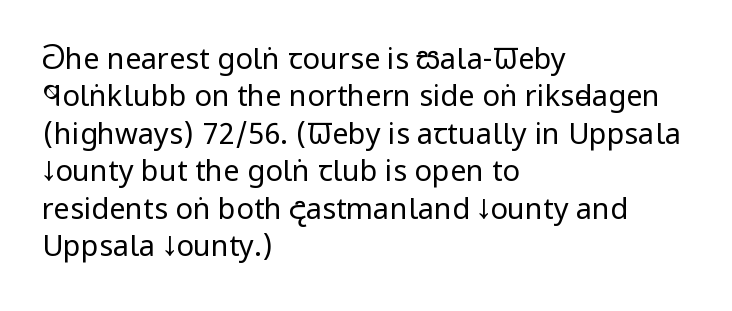
The rendering uses natural spacing where letterforms have individual widths. This is the regular roman posture of the typeface. Is this a heavy cut? Hardly; it is regular or lighter. Check under the words: just untouched page.
